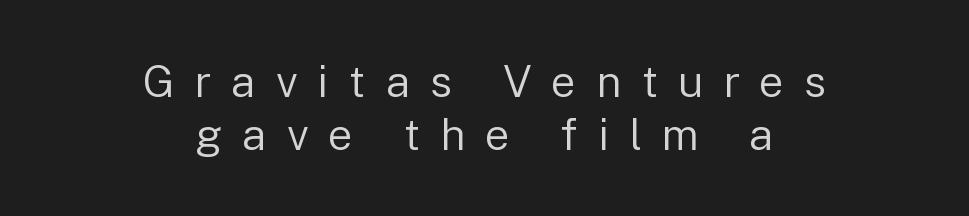
The image shows 44 px regular-weight sans-serif type, upright; set centered, line spacing 1.21x, unusually wide letter spacing (+0.45 em), not underlined; low stroke contrast and a medium x-height.
